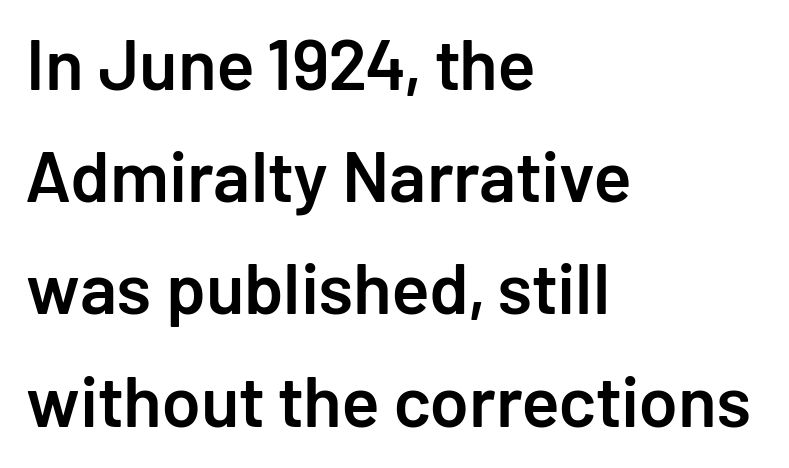
The typesetter chose a ragged-right arrangement here. Caption: standard tracking, unaltered. Bare-footed words on every line. Does the weight exceed regular? Yes, but only to semibold. These lines are composed in type without serifs. The letters stand upright; this is a roman face.
